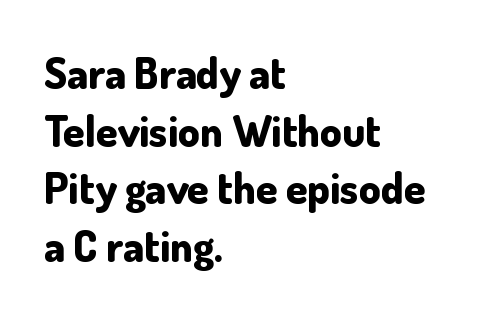
Q: Is the text bold? A: Yes.
Q: Is the text italic (slanted)? A: No, it is upright.
Q: Is the typeface a serif or a sans-serif typeface? A: Sans-serif.
Q: Is the text underlined? A: No.
Q: How is the paragraph aligned? A: Left-aligned.
Q: Is the spacing between letters normal or unusually wide? A: Normal.
Q: Is the spacing between lines tight, normal or loose? A: Normal.
Q: Width (condensed, normal, or wide)? A: Normal.
Q: Stroke contrast? A: Low.
Q: x-height? A: Small.
Q: Monospaced? A: No.
